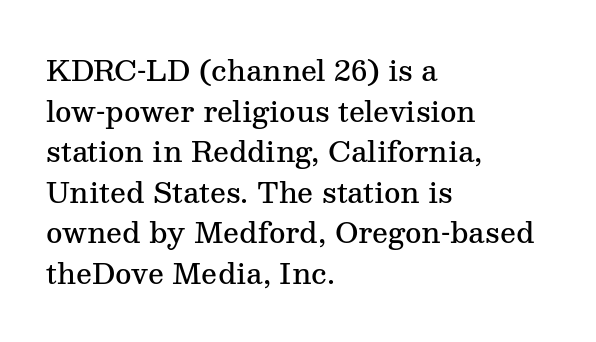
{"serif": "yes", "italic": "no", "bold": "semi", "weight": "semibold", "width": "normal", "stroke_contrast": "medium", "x_height": "medium", "monospaced": "no", "underline": "no", "align": "left", "line_spacing": "normal", "line_spacing_ratio": 1.45, "letter_spacing": "normal", "letter_spacing_em": 0.0, "glyph_px": 28}
